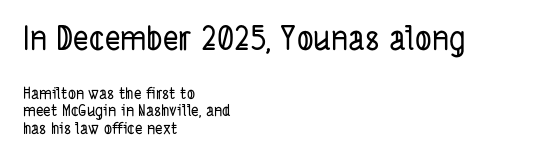
The letters advance in unequal steps, a hallmark of proportional type. Descender tails drop into unmarked territory. The horizontal fit of the characters is conventional and even. Bigger letters appear in the top chunk; the bottom chunk is reduced. Every row of glyphs begins at an identical x-position on the left. The line-height multiplier appears low, near solid setting.
